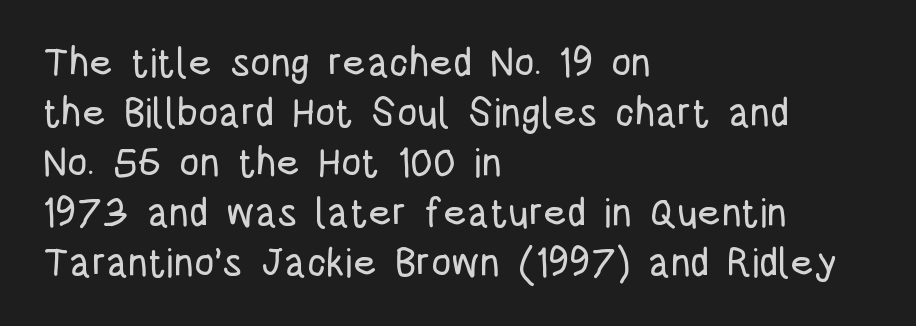
Q: Is the text italic (slanted)? A: No, it is upright.
Q: Is the typeface a serif or a sans-serif typeface? A: Sans-serif.
Q: Is the text underlined? A: No.
Q: How is the paragraph aligned? A: Left-aligned.
Q: Is the spacing between letters normal or unusually wide? A: Normal.
Q: Is the spacing between lines tight, normal or loose? A: Normal.
Q: Width (condensed, normal, or wide)? A: Condensed.
Q: Stroke contrast? A: Low.
Q: x-height? A: Large.
Q: Monospaced? A: No.
